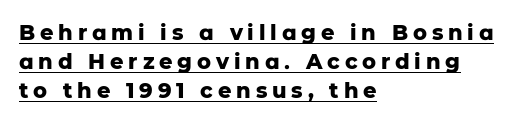
Somebody hit Ctrl+U on this one — the words are underlined. If you drew a line through each stem, it would be perfectly vertical. Is the block centered? No — it sits flush against the left margin. The lines sit at an ordinary, default distance from one another.
